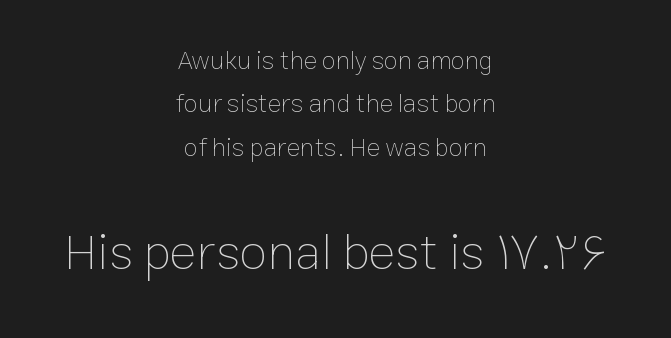
Q: Is the text bold? A: No.
Q: Is the text italic (slanted)? A: No, it is upright.
Q: Is the text underlined? A: No.
Q: How is the paragraph aligned? A: Centered.
Q: Is the spacing between letters normal or unusually wide? A: Normal.
Q: Is the spacing between lines tight, normal or loose? A: Normal.
Q: Which block of text is set in a larger size, the first (top) or the second (bottom)? A: The second (bottom) one.
Q: Width (condensed, normal, or wide)? A: Normal.
Q: Stroke contrast? A: Low.
Q: x-height? A: Medium.
Q: Monospaced? A: No.
